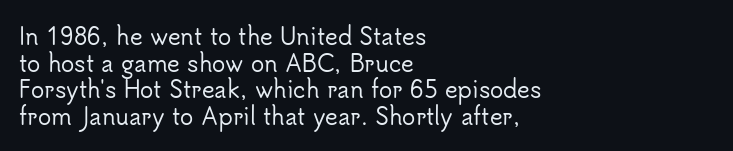
Q: Is the text italic (slanted)? A: No, it is upright.
Q: Is the text underlined? A: No.
Q: How is the paragraph aligned? A: Left-aligned.
Q: Is the spacing between letters normal or unusually wide? A: Normal.
